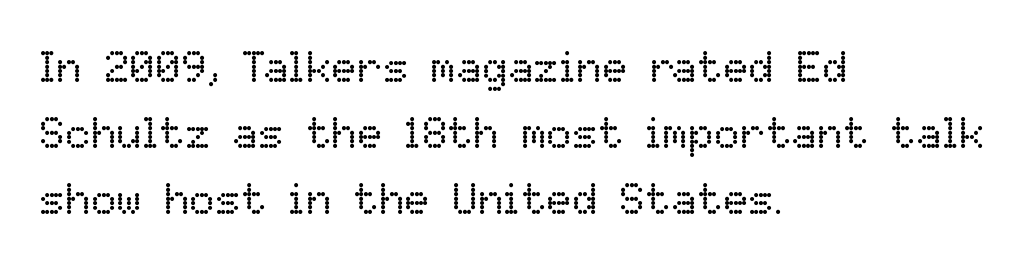
{"italic": "no", "bold": "no", "weight": "regular", "width": "normal", "stroke_contrast": "low", "x_height": "medium", "monospaced": "no", "underline": "no", "align": "left", "line_spacing": "normal", "line_spacing_ratio": 1.53, "letter_spacing": "normal", "letter_spacing_em": 0.0, "glyph_px": 43}
